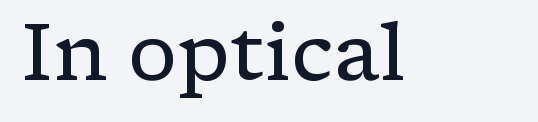
{"serif": "yes", "italic": "no", "bold": "no", "weight": "regular", "width": "wide", "stroke_contrast": "low", "x_height": "medium", "monospaced": "no", "underline": "no", "letter_spacing": "normal", "letter_spacing_em": 0.0, "glyph_px": 79}
